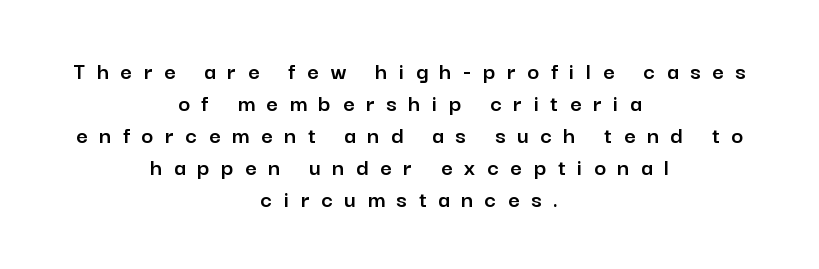
Every row of glyphs is offset so its center matches the block's center. A typesetter would mark this as roman, not italic. The passage shown stacks its lines at a standard gap. A bare baseline throughout the passage. Here the glyphs are tracked loosely, breaking word shapes into spaced letters.
